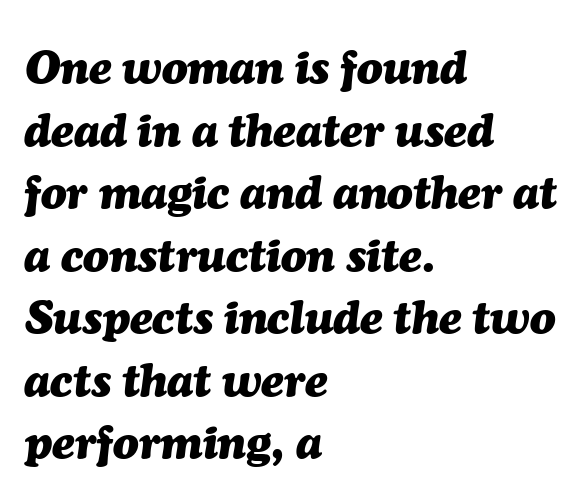
The image shows 47 px heavy type, italic (leaning right); set left-aligned, normal line spacing (1.33x), normal letter spacing, not underlined; medium stroke contrast and a medium x-height.
